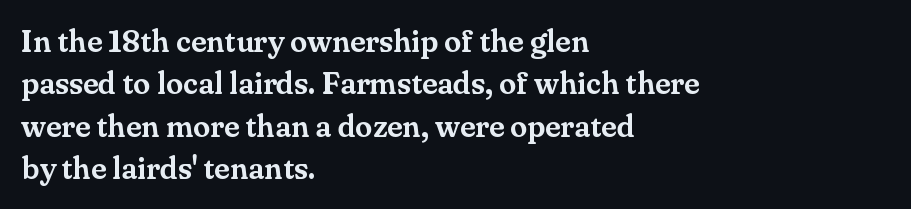
Q: Is the text italic (slanted)? A: No, it is upright.
Q: Is the typeface a serif or a sans-serif typeface? A: Serif.
Q: Is the text underlined? A: No.
Q: How is the paragraph aligned? A: Left-aligned.
Q: Is the spacing between letters normal or unusually wide? A: Normal.
Q: Is the spacing between lines tight, normal or loose? A: Normal.
Q: Width (condensed, normal, or wide)? A: Normal.
Q: Stroke contrast? A: Medium.
Q: x-height? A: Small.
Q: Monospaced? A: No.
